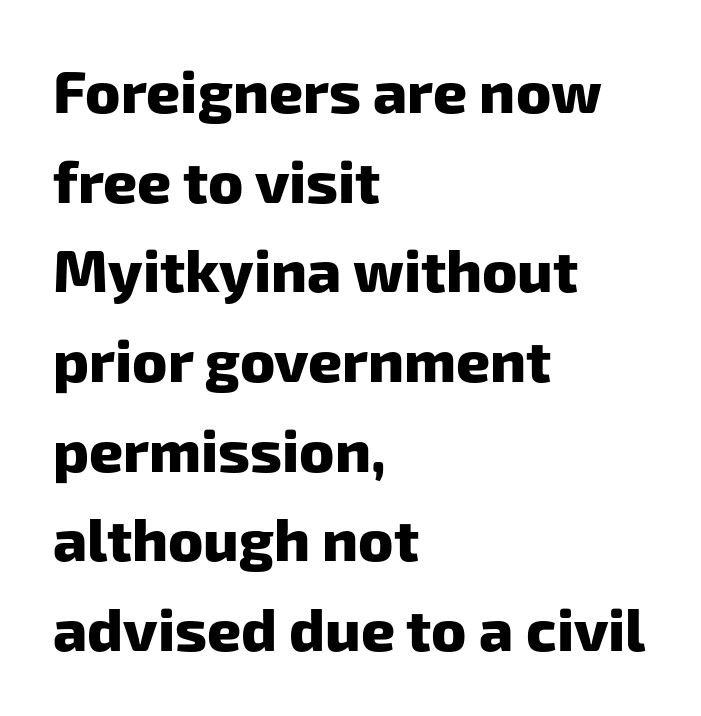
Q: Is the text bold? A: Yes.
Q: Is the typeface a serif or a sans-serif typeface? A: Sans-serif.
Q: Is the text underlined? A: No.
Q: How is the paragraph aligned? A: Left-aligned.
Q: Is the spacing between letters normal or unusually wide? A: Normal.
Q: Is the spacing between lines tight, normal or loose? A: Normal.
Q: Width (condensed, normal, or wide)? A: Normal.
Q: Stroke contrast? A: Low.
Q: x-height? A: Medium.
Q: Monospaced? A: No.
